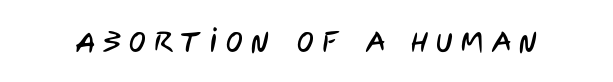
The image shows 28 px condensed sans-serif type; set unusually wide letter spacing (+0.3 em), not underlined; low stroke contrast and a large x-height.
